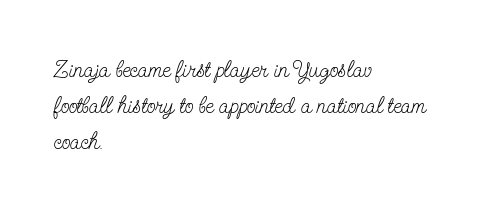
The image shows 23 px text type; set left-aligned, normal line spacing (1.56x), normal letter spacing, not underlined.
